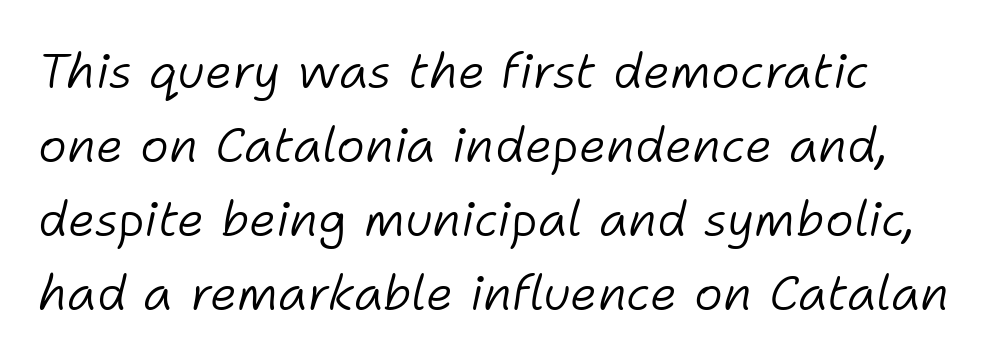
Q: Is the text bold? A: No.
Q: Is the text italic (slanted)? A: Yes, it leans right by about 11 degrees.
Q: Is the text underlined? A: No.
Q: Is the spacing between letters normal or unusually wide? A: Normal.
Q: Is the spacing between lines tight, normal or loose? A: Normal.
Q: Width (condensed, normal, or wide)? A: Normal.
Q: Stroke contrast? A: Low.
Q: x-height? A: Medium.
Q: Monospaced? A: No.
